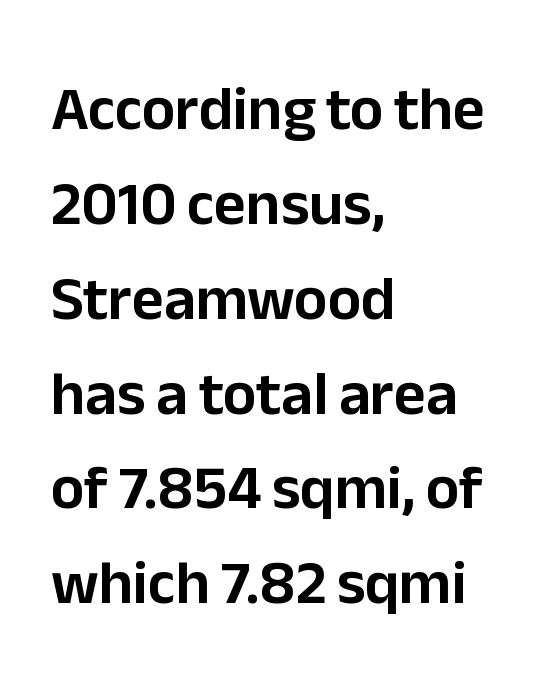
Which margin do the lines hug? The left one — the right edge is uneven. Does the leading feel generous? No, just average. Style check: upright. Font category for this specimen: sans-serif. The rendering uses natural spacing where letterforms have individual widths. The face used here is rendered with its standard letterfit.
